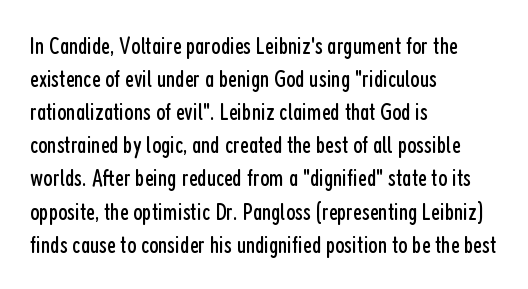
Q: Is the text bold? A: No.
Q: Is the text italic (slanted)? A: No, it is upright.
Q: Is the text underlined? A: No.
Q: How is the paragraph aligned? A: Left-aligned.
Q: Is the spacing between letters normal or unusually wide? A: Normal.
Q: Is the spacing between lines tight, normal or loose? A: Normal.
